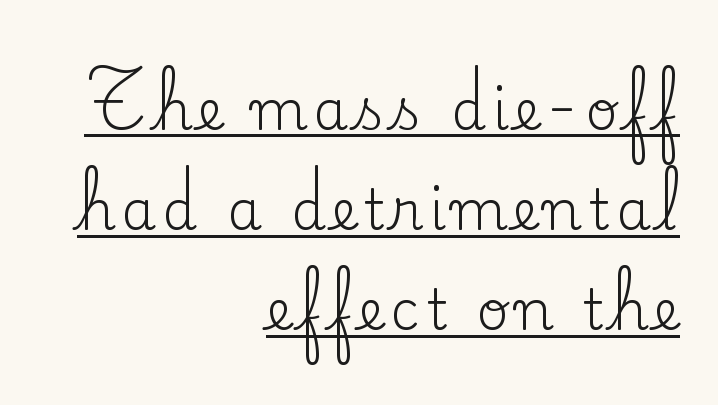
Teacher's note: observe the even right margin — that is flush-right alignment. Notice how a bar underscores the lettering throughout. Stems here are at most as thick as an everyday book face. Varying glyph widths throughout — classic text-font behaviour. It's the straight-up-and-down kind of type.
